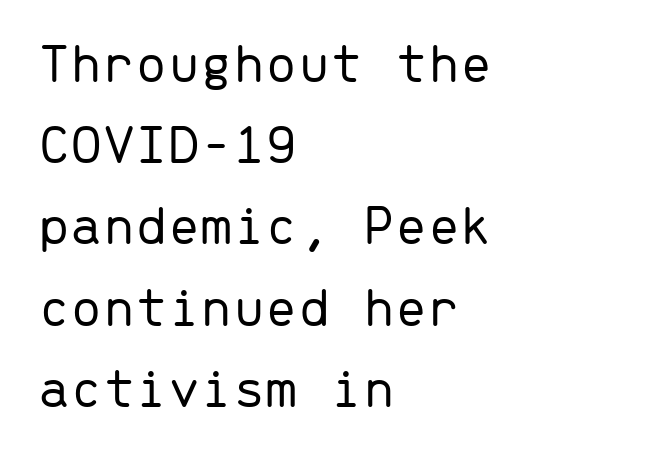
{"serif": "no", "italic": "no", "bold": "no", "weight": "light", "width": "normal", "stroke_contrast": "low", "x_height": "medium", "monospaced": "yes", "underline": "no", "align": "left", "line_spacing": "normal", "line_spacing_ratio": 1.4, "letter_spacing": "normal", "letter_spacing_em": 0.0, "glyph_px": 58}
